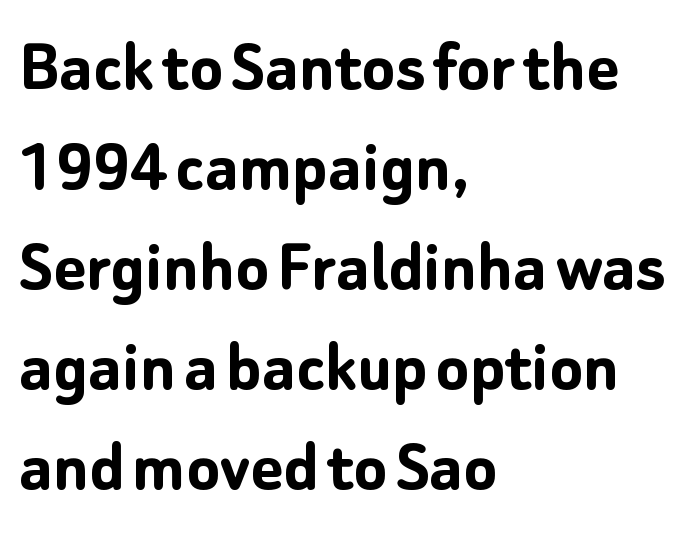
Q: Is the text bold? A: Yes.
Q: Is the text italic (slanted)? A: No, it is upright.
Q: Is the typeface a serif or a sans-serif typeface? A: Sans-serif.
Q: Is the text underlined? A: No.
Q: How is the paragraph aligned? A: Left-aligned.
Q: Is the spacing between letters normal or unusually wide? A: Normal.
Q: Is the spacing between lines tight, normal or loose? A: Normal.
Q: Width (condensed, normal, or wide)? A: Normal.
Q: Stroke contrast? A: Low.
Q: x-height? A: Medium.
Q: Monospaced? A: No.
